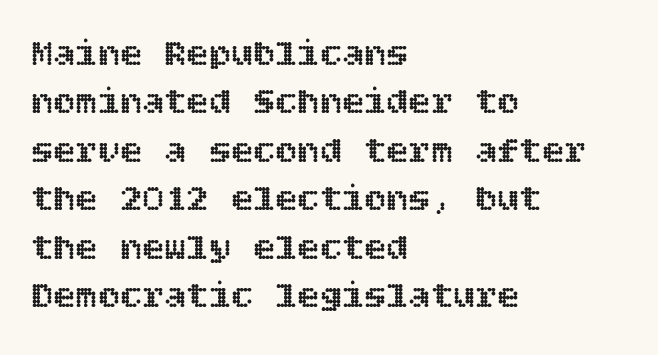
Reading down the column, the eye jumps a familiar distance to each next line. The specimen omits any rule beneath the text block's lines. Typeset ragged right — the left edge is the straight one. Tall strokes in this sample are plumb rather than angled. Is the letter spacing exaggerated? No — it looks like the ordinary default.
